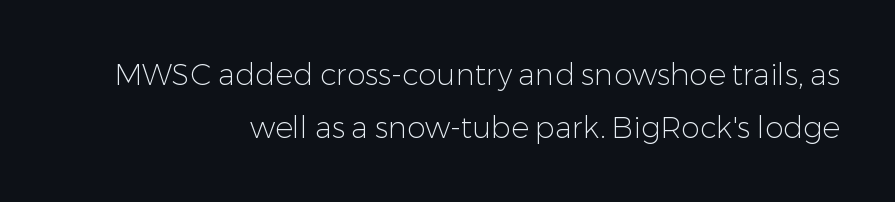
The image shows 30 px light sans-serif type, upright; set right-aligned, line spacing 1.77x, normal letter spacing, not underlined; low stroke contrast and a medium x-height.
